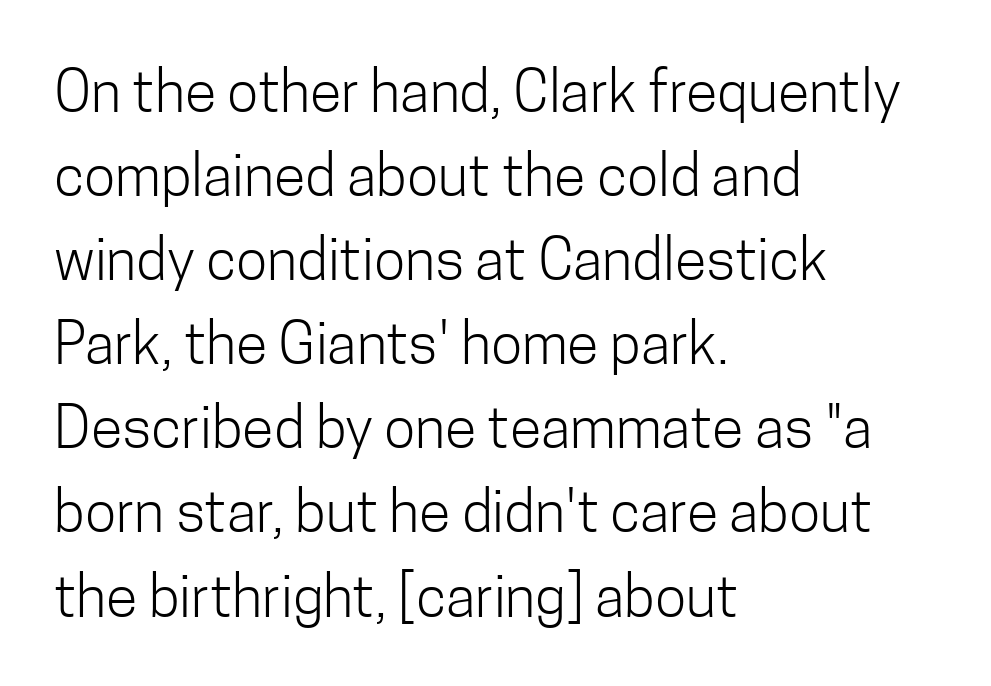
Note the varied advance widths — an 'i' is clearly narrower than an 'm'. Check the space under the baseline: it is left empty. The ragged edge is on the right, which tells us the setting is flush left. No italicization has been applied; the sample stays upright. Spacing between characters is what you'd get straight out of the box. Nope, no serifs anywhere on these letters.
